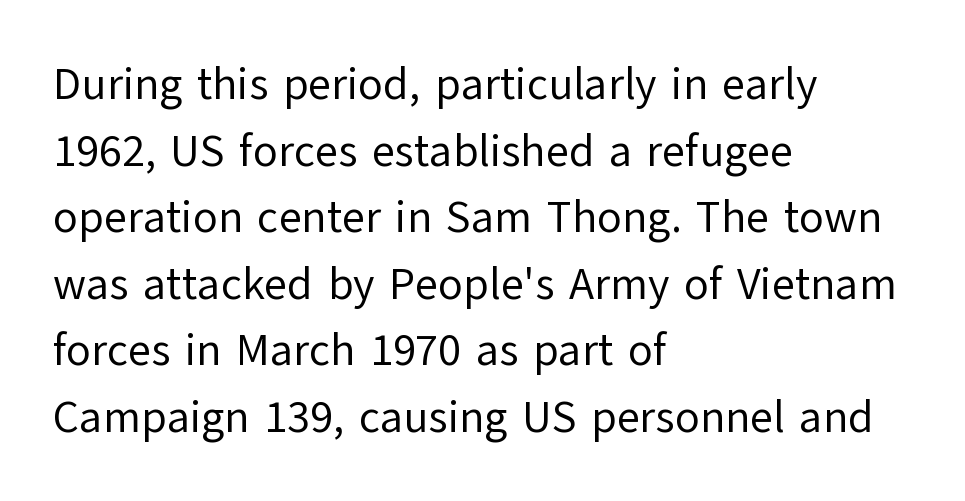
{"serif": "no", "italic": "no", "bold": "no", "weight": "regular", "width": "normal", "stroke_contrast": "low", "x_height": "medium", "monospaced": "no", "underline": "no", "align": "left", "line_spacing": "normal", "line_spacing_ratio": 1.48, "letter_spacing": "normal", "letter_spacing_em": 0.0, "glyph_px": 45}
